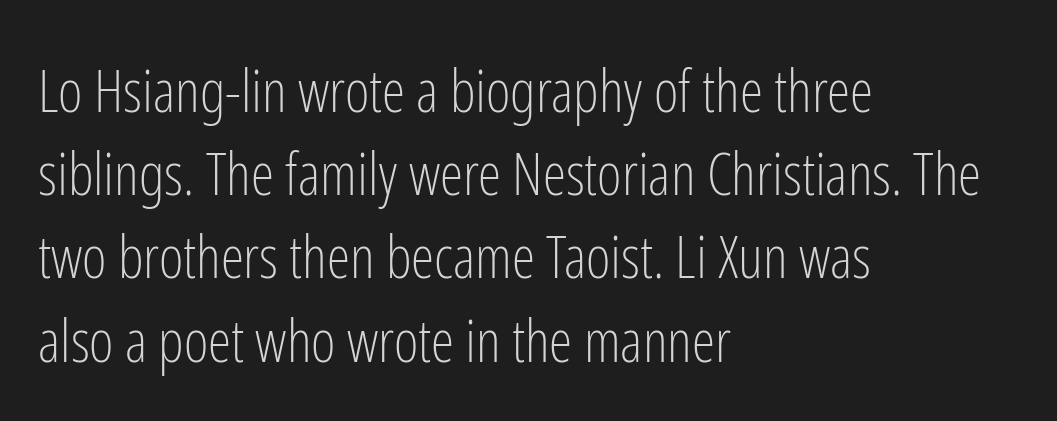
The image shows 59 px light, condensed sans-serif type, upright; set left-aligned, normal line spacing (1.41x), normal letter spacing, not underlined; low stroke contrast and a medium x-height.
